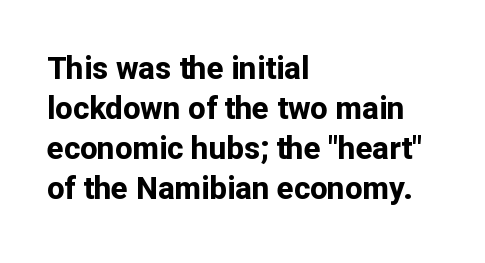
{"serif": "no", "italic": "no", "bold": "yes", "weight": "bold", "width": "normal", "stroke_contrast": "low", "x_height": "medium", "monospaced": "no", "underline": "no", "align": "left", "line_spacing": "normal", "line_spacing_ratio": 1.29, "letter_spacing": "normal", "letter_spacing_em": 0.0, "glyph_px": 31}
